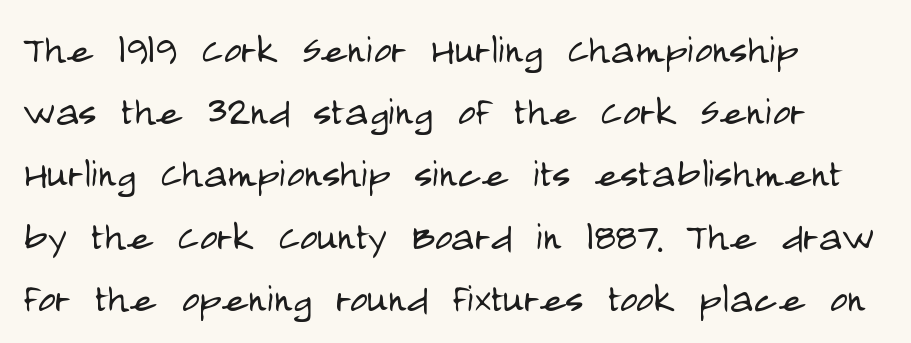
{"serif": "no", "italic": "no", "bold": "no", "weight": "light", "width": "condensed", "stroke_contrast": "low", "x_height": "large", "monospaced": "no", "underline": "no", "align": "left", "line_spacing": "normal", "line_spacing_ratio": 1.27, "letter_spacing": "normal", "letter_spacing_em": 0.0, "glyph_px": 49}
